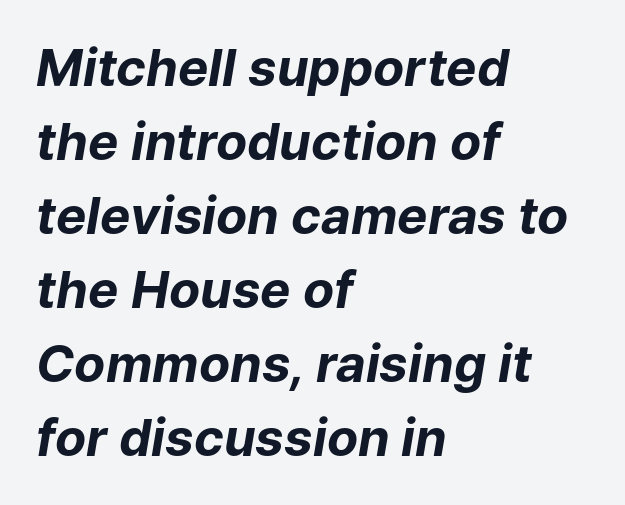
This sample has the flowing, uneven cadence of proportional lettering. Line starts are locked; line ends wander. Every letter is thick-stroked: bold, no question. Letter spacing: default. Vertical spacing — default.
